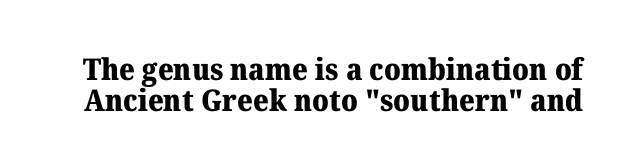
The image shows 30 px heavy serif type, upright; set tight line spacing (1.03x), normal letter spacing, not underlined; medium stroke contrast and a medium x-height.
